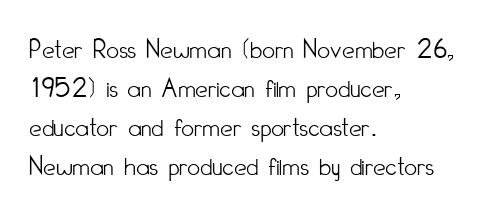
The image shows 28 px light, condensed sans-serif type, upright; set left-aligned, normal line spacing (1.39x), normal letter spacing, not underlined; low stroke contrast and a small x-height.
